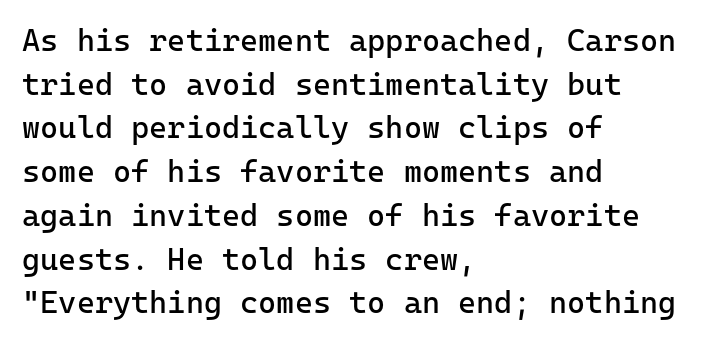
{"serif": "no", "italic": "no", "bold": "no", "weight": "regular", "width": "normal", "stroke_contrast": "low", "x_height": "medium", "monospaced": "yes", "underline": "no", "align": "left", "line_spacing": "normal", "line_spacing_ratio": 1.41, "letter_spacing": "normal", "letter_spacing_em": 0.0, "glyph_px": 31}
